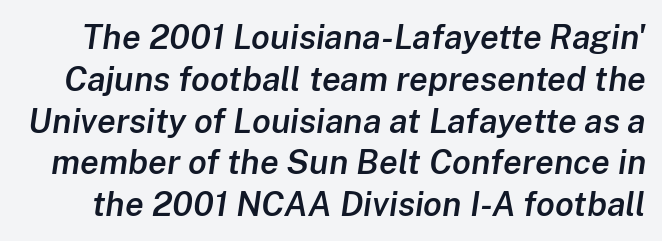
Q: Is the text bold? A: Semi-bold.
Q: Is the text italic (slanted)? A: Yes, it leans right by about 8 degrees.
Q: Is the text underlined? A: No.
Q: Is the spacing between letters normal or unusually wide? A: Normal.
Q: Width (condensed, normal, or wide)? A: Normal.
Q: Stroke contrast? A: Low.
Q: x-height? A: Medium.
Q: Monospaced? A: No.
